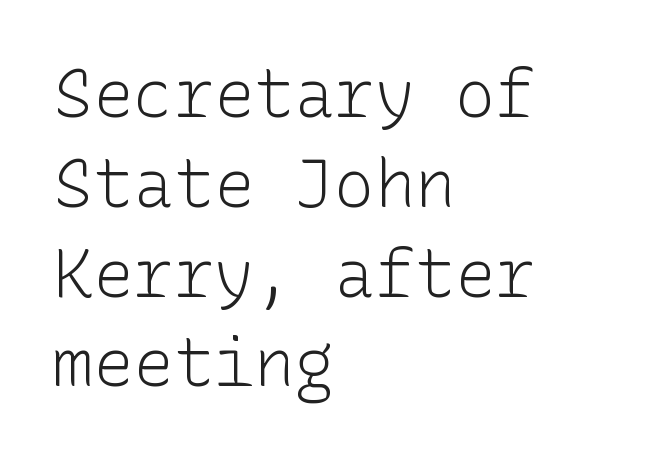
Italic? Not at all — the glyphs are vertical. A classic flush-left, rag-right setting is used for this passage. Reading down the column, the eye jumps a familiar distance to each next line. Plain, unruled lines of type.
